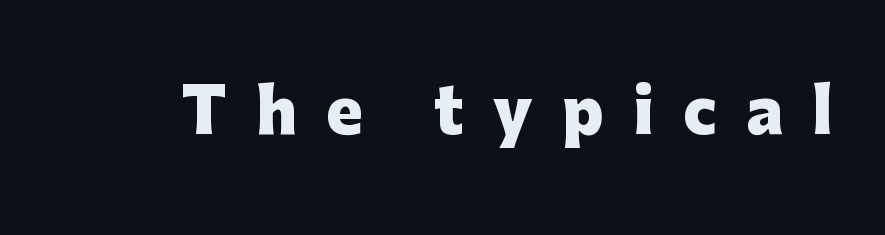
Q: Is the text bold? A: Yes.
Q: Is the text italic (slanted)? A: No, it is upright.
Q: Is the typeface a serif or a sans-serif typeface? A: Sans-serif.
Q: Is the text underlined? A: No.
Q: Is the spacing between letters normal or unusually wide? A: Unusually wide.
Q: Width (condensed, normal, or wide)? A: Normal.
Q: Stroke contrast? A: Low.
Q: x-height? A: Medium.
Q: Monospaced? A: No.
